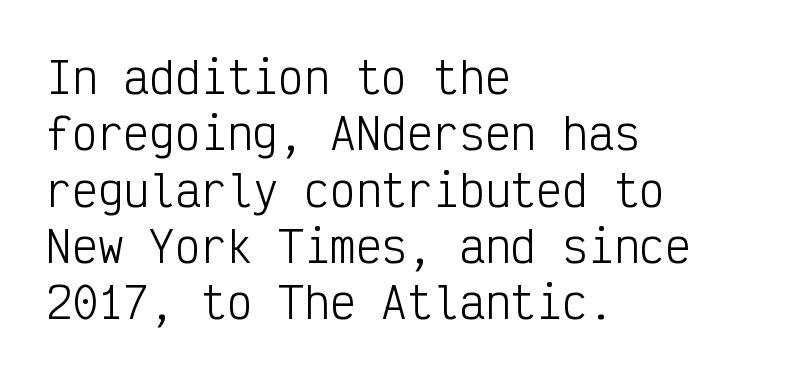
The image shows 43 px light, condensed sans-serif type, upright, monospaced; set left-aligned, normal line spacing (1.31x), normal letter spacing, not underlined; low stroke contrast and a medium x-height.
